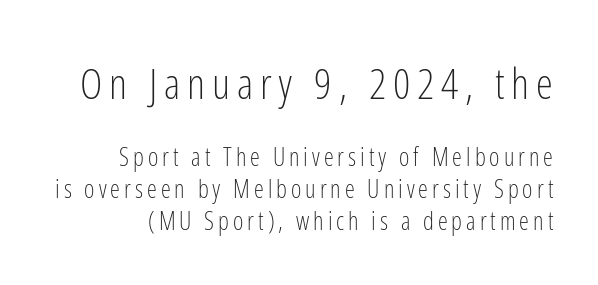
The image shows 43 px light, condensed sans-serif type, upright; set normal line spacing (1.28x), not underlined; the first (top) block is 1.72x larger; low stroke contrast and a medium x-height.
